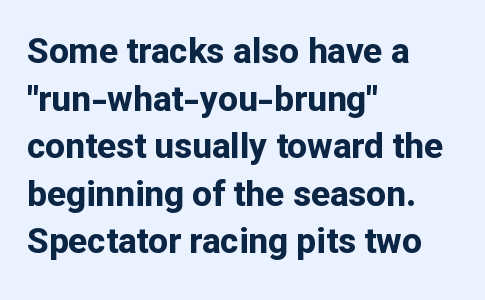
Anything drawn beneath the words? Only blank space. What stands out about the letter spacing? Nothing — it is the standard amount. Posture: vertical. Looks like regular typesetting: each glyph gets only the width it needs. How would I describe the line gaps? Plain and ordinary. A sans-serif font was chosen for this passage.
